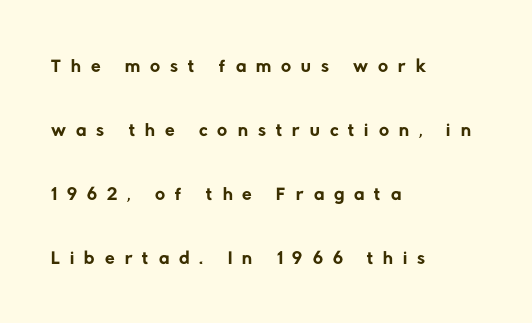
{"serif": "no", "bold": "no", "weight": "regular", "width": "normal", "stroke_contrast": "low", "x_height": "medium", "monospaced": "no", "underline": "no", "align": "left", "line_spacing": "loose", "line_spacing_ratio": 2.29, "letter_spacing": "wide", "letter_spacing_em": 0.36, "glyph_px": 28}
